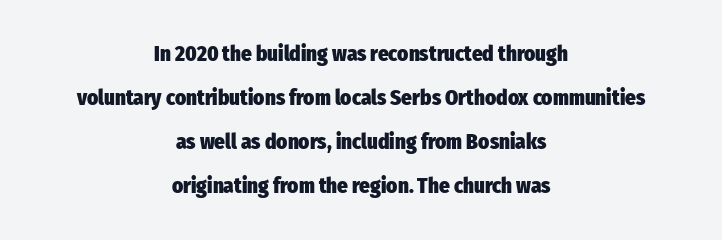
Short note: letters normally spaced. Airy leading. The typography opts for an upright posture over an oblique one. These lines are centered, leaving both edges ragged. Nobody drew a line under any word here. Heft: maximum for text — a bold.
